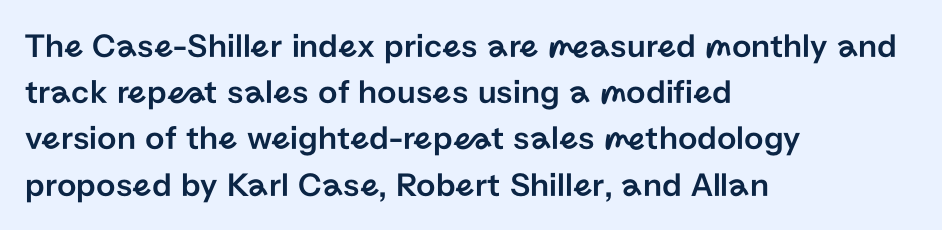
{"serif": "no", "italic": "no", "width": "normal", "stroke_contrast": "low", "x_height": "medium", "monospaced": "no", "underline": "no", "align": "left", "line_spacing": "normal", "line_spacing_ratio": 1.36, "letter_spacing": "normal", "letter_spacing_em": 0.0, "glyph_px": 34}
